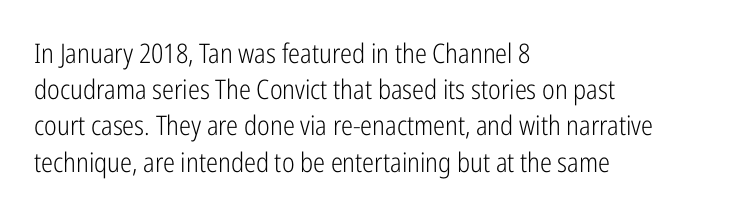
The strokes carry an ordinary text weight at most. Teacher's note: observe the even left margin — that is flush-left alignment. The lines sit at an ordinary, default distance from one another. Does extra space separate the letters? No, they use regular spacing. Posture: vertical. The specimen omits any rule beneath the text block's lines.
